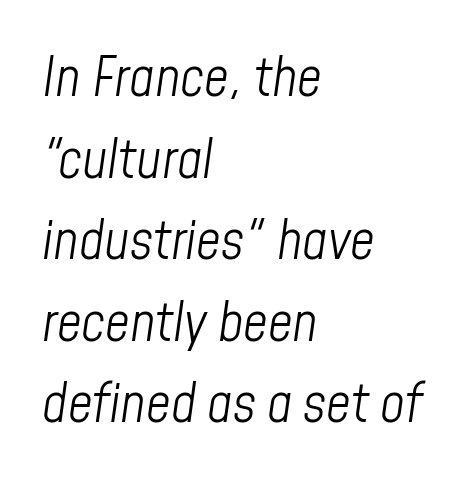
Compared with a centered layout, this one pins lines to the left instead. A normal amount of white space separates one row of letters from the next. Slanted lettering throughout. The font is comparable to plain body text, perhaps lighter.
